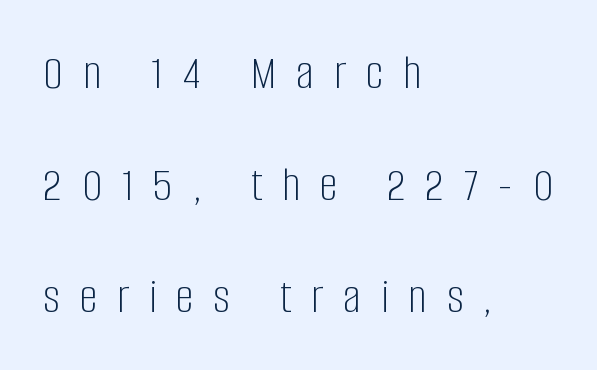
{"serif": "no", "italic": "no", "bold": "no", "weight": "light", "width": "condensed", "stroke_contrast": "low", "x_height": "large", "monospaced": "no", "underline": "no", "align": "left", "line_spacing": "loose", "line_spacing_ratio": 2.24, "letter_spacing": "wide", "letter_spacing_em": 0.4, "glyph_px": 50}
